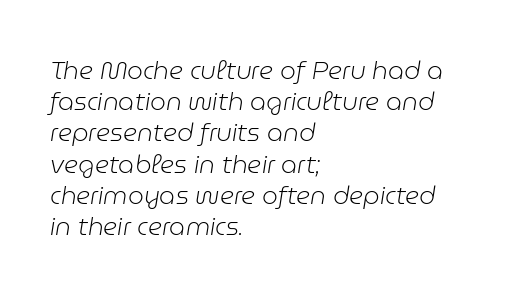
The letterforms sit at book weight or below. The text block is weighted toward the left margin, trailing off unevenly rightward. Reading down the column, the eye jumps a familiar distance to each next line. The foot of each line stays bare and open. Is the type slanted? Yes — the strokes lean at a clear angle. No extra tracking has been applied to these lines.
